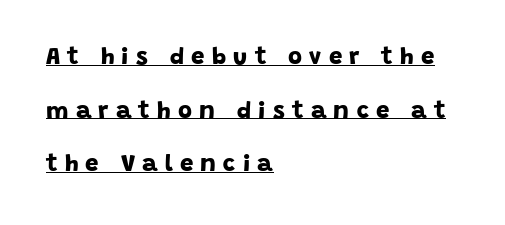
{"bold": "yes", "underline": "yes", "align": "left", "line_spacing": "loose", "line_spacing_ratio": 2.23, "letter_spacing": "wide", "letter_spacing_em": 0.3, "glyph_px": 24}
